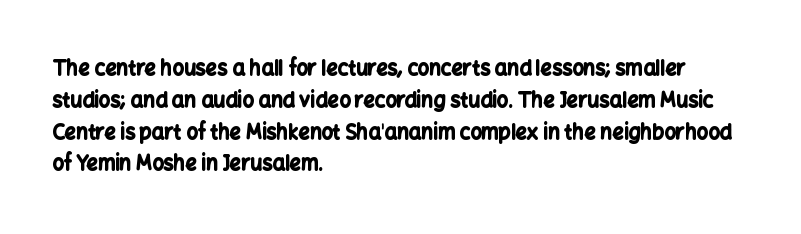
{"italic": "no", "bold": "yes", "underline": "no", "align": "left", "line_spacing": "normal", "line_spacing_ratio": 1.59, "letter_spacing": "normal", "letter_spacing_em": 0.0, "glyph_px": 20}
